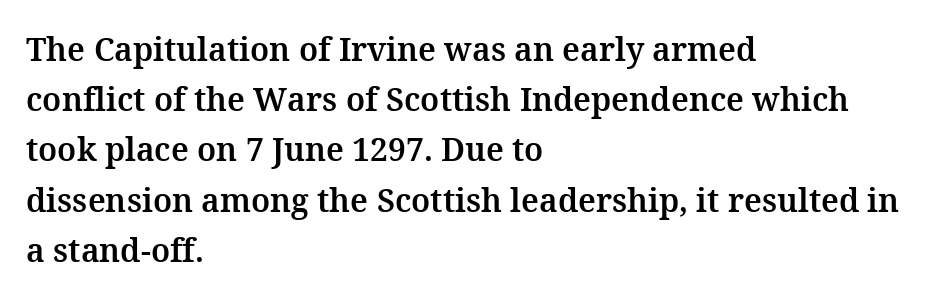
Q: Is the text italic (slanted)? A: No, it is upright.
Q: Is the typeface a serif or a sans-serif typeface? A: Serif.
Q: Is the text underlined? A: No.
Q: How is the paragraph aligned? A: Left-aligned.
Q: Is the spacing between letters normal or unusually wide? A: Normal.
Q: Is the spacing between lines tight, normal or loose? A: Normal.
Q: Width (condensed, normal, or wide)? A: Normal.
Q: Stroke contrast? A: Medium.
Q: x-height? A: Medium.
Q: Monospaced? A: No.
